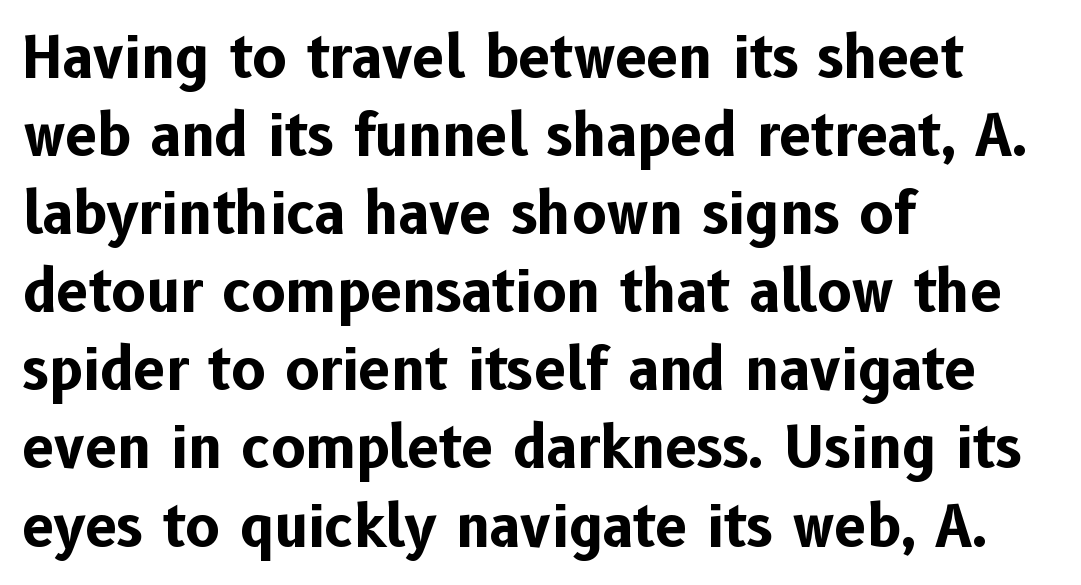
{"serif": "no", "italic": "no", "bold": "yes", "weight": "bold", "width": "normal", "stroke_contrast": "low", "x_height": "medium", "monospaced": "no", "underline": "no", "align": "left", "line_spacing": "normal", "line_spacing_ratio": 1.37, "letter_spacing": "normal", "letter_spacing_em": 0.0, "glyph_px": 57}
